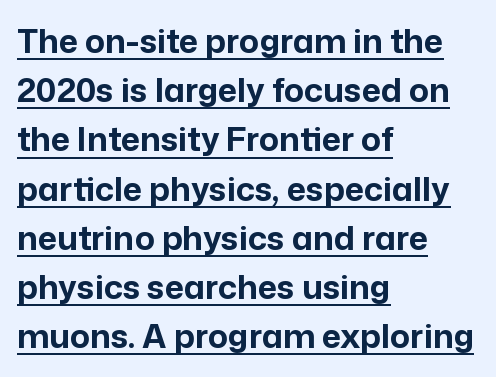
Regular leading. This rendering leaves character spacing at its baseline value. Strokes here are thick enough to call this a true bold. Character widths vary here, with narrow letters taking less room than wide ones.
